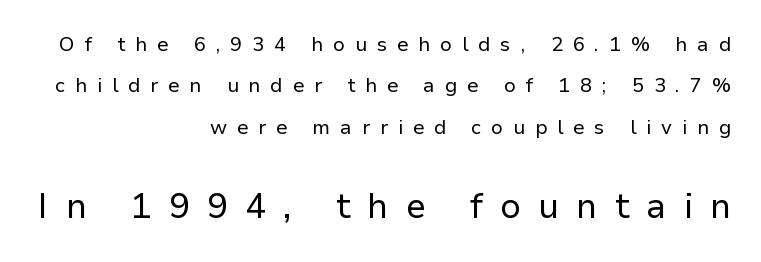
In this sample the second text group is rendered at the bigger scale. You could not count columns in this text — the font is proportionally spaced. Characters follow at a spacing far wider than the type designer built in. One-word summary of the alignment: right. The letters carry no serifs — their stems end cleanly without finishing strokes.
